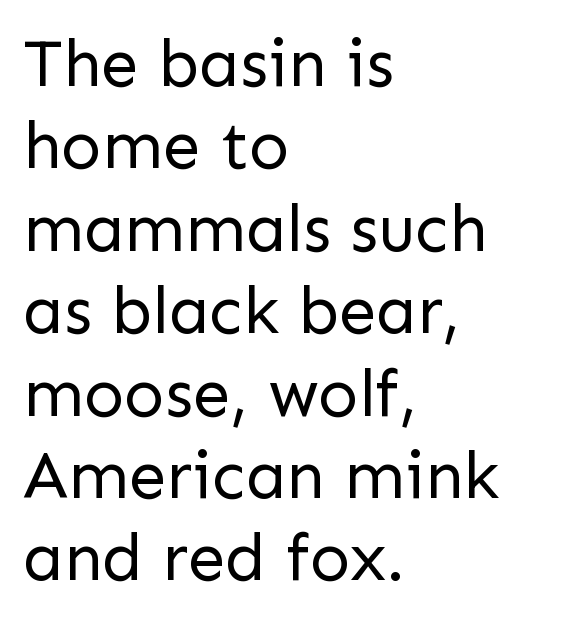
{"serif": "no", "italic": "no", "bold": "no", "weight": "regular", "width": "normal", "stroke_contrast": "low", "x_height": "medium", "monospaced": "no", "underline": "no", "align": "left", "line_spacing_ratio": 1.23, "letter_spacing": "normal", "letter_spacing_em": 0.0, "glyph_px": 67}
